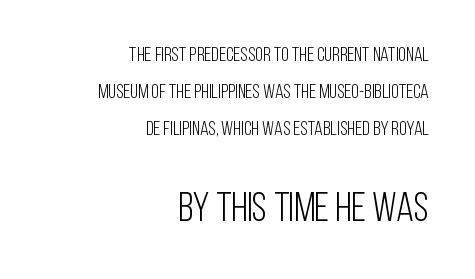
Q: Is the text bold? A: No.
Q: Is the text italic (slanted)? A: No, it is upright.
Q: Is the typeface a serif or a sans-serif typeface? A: Sans-serif.
Q: Is the text underlined? A: No.
Q: How is the paragraph aligned? A: Right-aligned.
Q: Is the spacing between letters normal or unusually wide? A: Normal.
Q: Which block of text is set in a larger size, the first (top) or the second (bottom)? A: The second (bottom) one.
Q: Width (condensed, normal, or wide)? A: Condensed.
Q: Stroke contrast? A: Low.
Q: x-height? A: Large.
Q: Monospaced? A: No.
